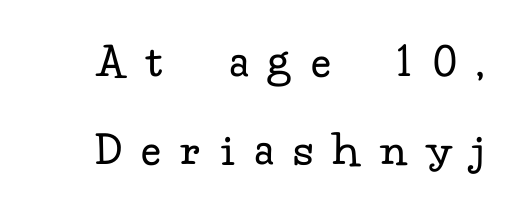
{"serif": "yes", "italic": "no", "bold": "no", "weight": "regular", "width": "normal", "stroke_contrast": "low", "x_height": "small", "monospaced": "no", "underline": "no", "line_spacing_ratio": 1.77, "letter_spacing": "wide", "letter_spacing_em": 0.42, "glyph_px": 50}
